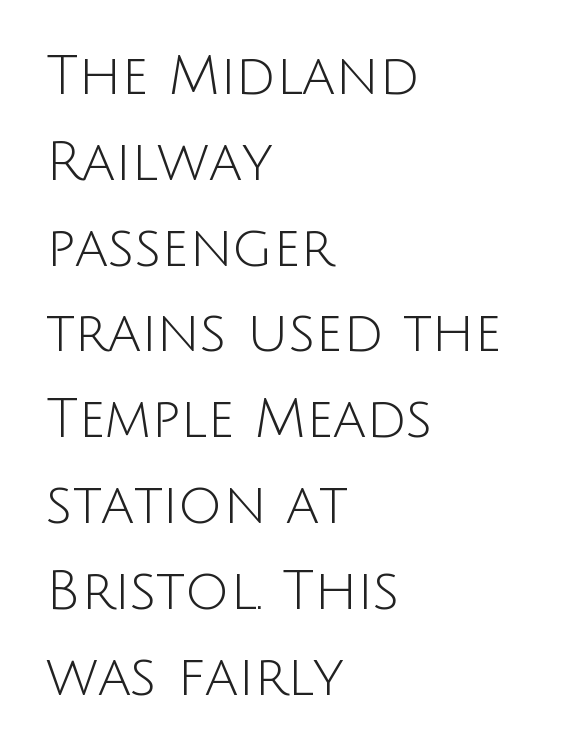
Q: Is the text bold? A: No.
Q: Is the text italic (slanted)? A: No, it is upright.
Q: Is the typeface a serif or a sans-serif typeface? A: Sans-serif.
Q: Is the text underlined? A: No.
Q: How is the paragraph aligned? A: Left-aligned.
Q: Is the spacing between letters normal or unusually wide? A: Normal.
Q: Is the spacing between lines tight, normal or loose? A: Normal.
Q: Width (condensed, normal, or wide)? A: Normal.
Q: Stroke contrast? A: Low.
Q: x-height? A: Large.
Q: Monospaced? A: No.
